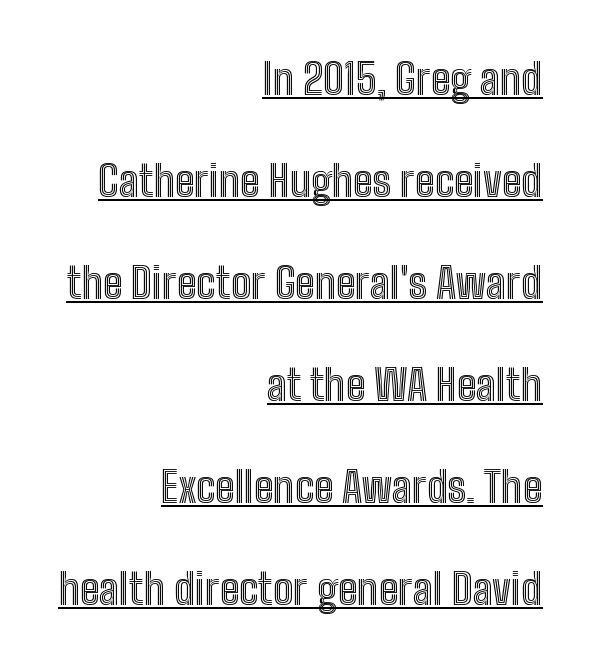
{"italic": "no", "width": "condensed", "x_height": "medium", "monospaced": "no", "underline": "yes", "align": "right", "line_spacing": "loose", "line_spacing_ratio": 2.43, "letter_spacing": "normal", "letter_spacing_em": 0.0, "glyph_px": 42}
